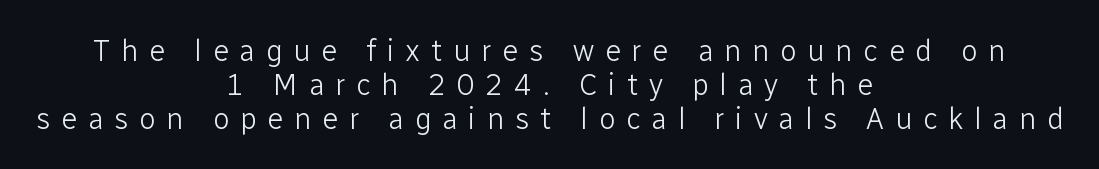
A quiet, ordinary-to-light weight characterises the typeface. Just letters on the line, the space beneath them empty. The leading is snug, giving the passage a crowded texture. The face used here is rendered with a markedly widened letterfit. Designer's note — italics off, roman on.
